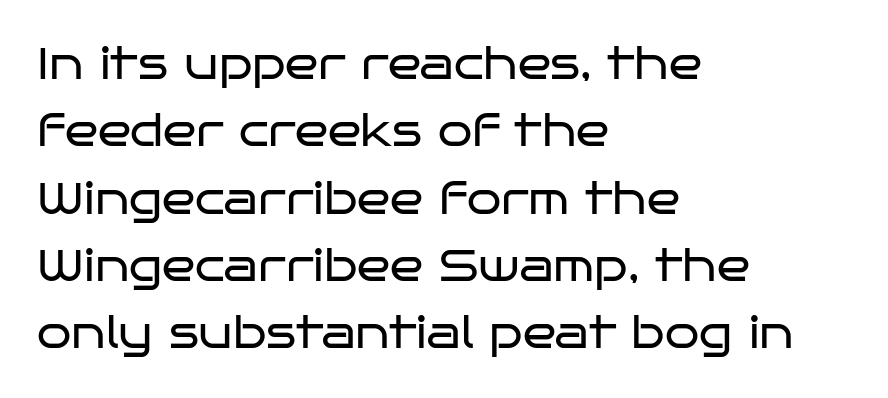
{"serif": "no", "italic": "no", "bold": "no", "weight": "regular", "width": "wide", "stroke_contrast": "low", "x_height": "large", "monospaced": "no", "underline": "no", "align": "left", "line_spacing": "normal", "line_spacing_ratio": 1.53, "letter_spacing": "normal", "letter_spacing_em": 0.0, "glyph_px": 44}
